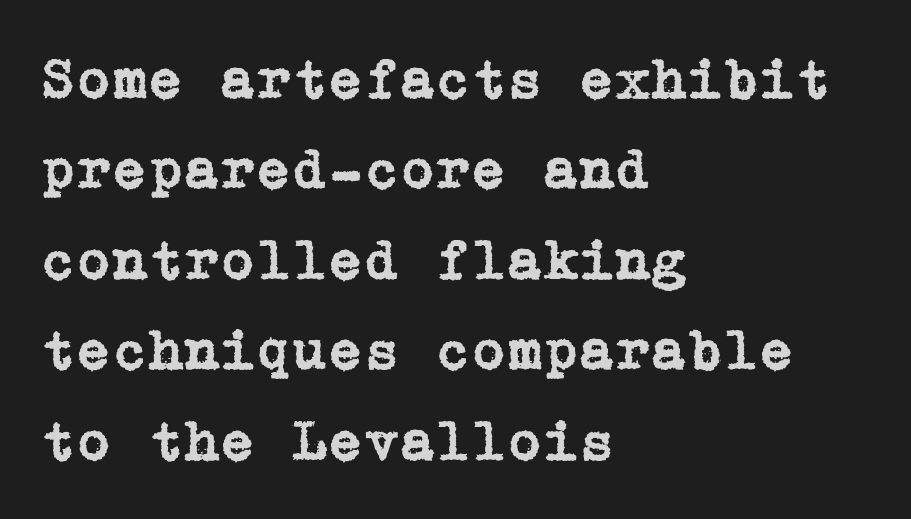
The image shows 58 px serif type, upright; set left-aligned, normal line spacing (1.56x), normal letter spacing, not underlined; low stroke contrast and a medium x-height.
